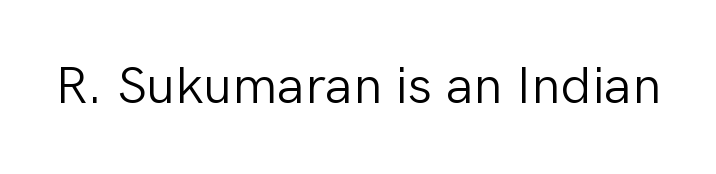
Q: Is the text bold? A: No.
Q: Is the text italic (slanted)? A: No, it is upright.
Q: Is the typeface a serif or a sans-serif typeface? A: Sans-serif.
Q: Is the text underlined? A: No.
Q: Is the spacing between letters normal or unusually wide? A: Normal.
Q: Width (condensed, normal, or wide)? A: Normal.
Q: Stroke contrast? A: Low.
Q: x-height? A: Medium.
Q: Monospaced? A: No.
